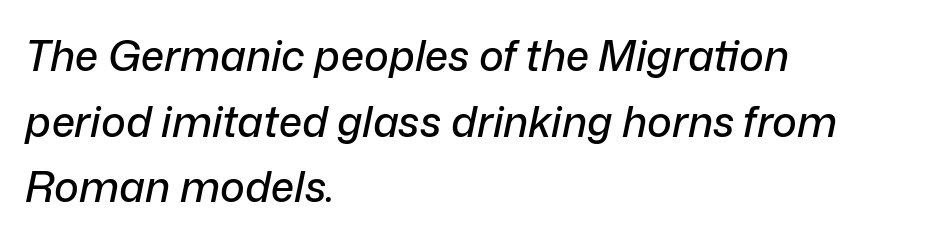
Words float on clear page, feet unadorned. Style check: oblique. A typesetter would call this proportional, since set widths differ per character. The paragraph shown leans on its left margin. Evenly set lines give the paragraph a standard silhouette.
